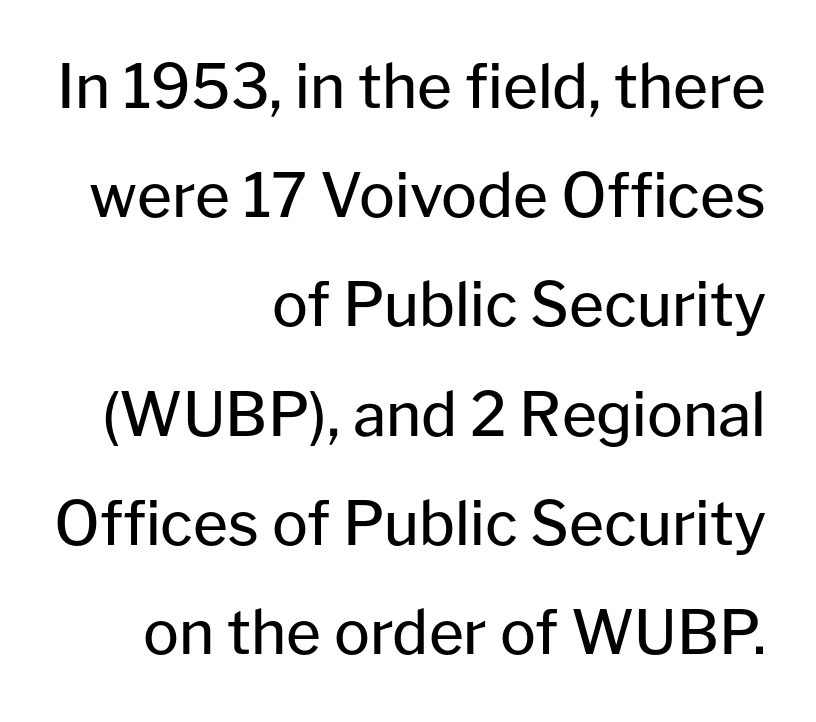
Proportional: the letters do not fall into vertical columns. The typeface chosen for these lines omits serifs. Leftover space on each line is placed entirely before the opening word. Ink coverage per letter is moderate at most.
